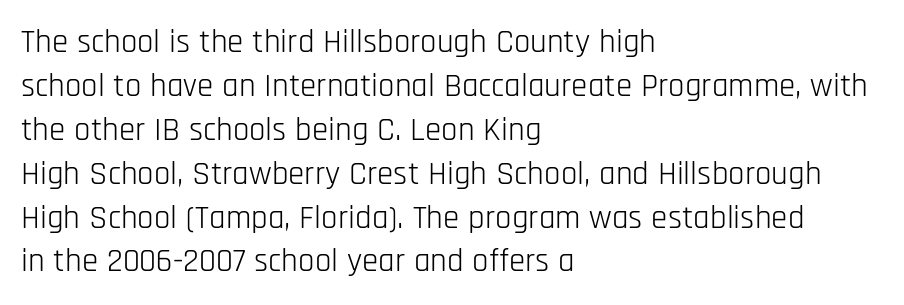
Stroke thickness stays within the range of a standard reading face or lighter. Font category for this specimen: sans-serif. Do the characters align in a grid? No, the font is proportional. Line beginnings align vertically; line endings do not.
